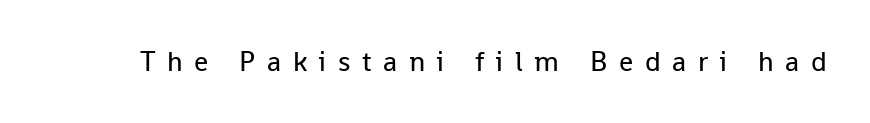
{"serif": "no", "italic": "no", "bold": "no", "weight": "regular", "width": "normal", "stroke_contrast": "low", "x_height": "medium", "monospaced": "no", "underline": "no", "letter_spacing": "wide", "letter_spacing_em": 0.42, "glyph_px": 28}
